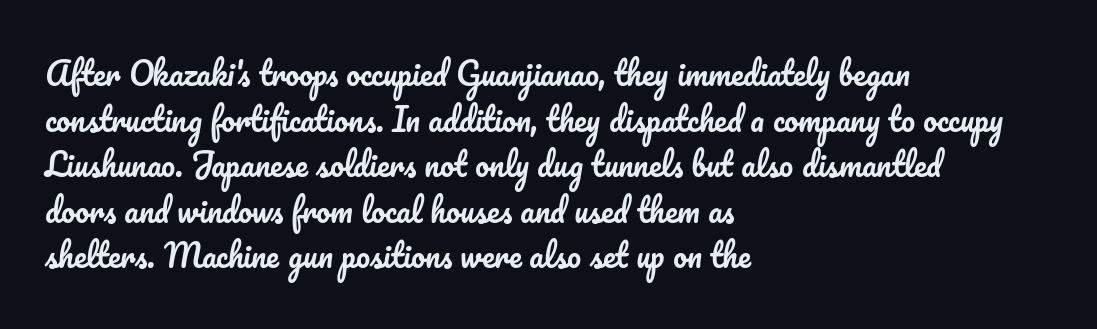
Teacher's note: observe the even left margin — that is flush-left alignment. Looks like regular typesetting: each glyph gets only the width it needs. The space directly below the letters is spotless. What stands out about the letter spacing? Nothing — it is the standard amount. The designer left line spacing at the default.
